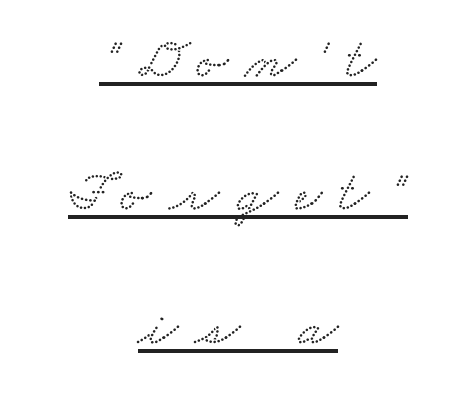
{"width": "wide", "stroke_contrast": "low", "x_height": "small", "monospaced": "no", "underline": "yes", "align": "center", "line_spacing": "loose", "line_spacing_ratio": 2.3, "letter_spacing": "wide", "letter_spacing_em": 0.3, "glyph_px": 58}
